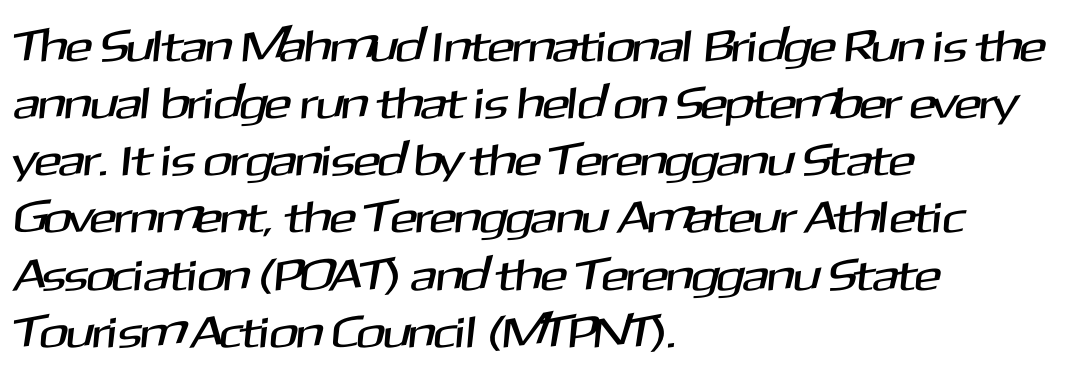
The image shows 45 px sans-serif type; set left-aligned, normal line spacing (1.27x), normal letter spacing, not underlined; medium stroke contrast and a medium x-height.
